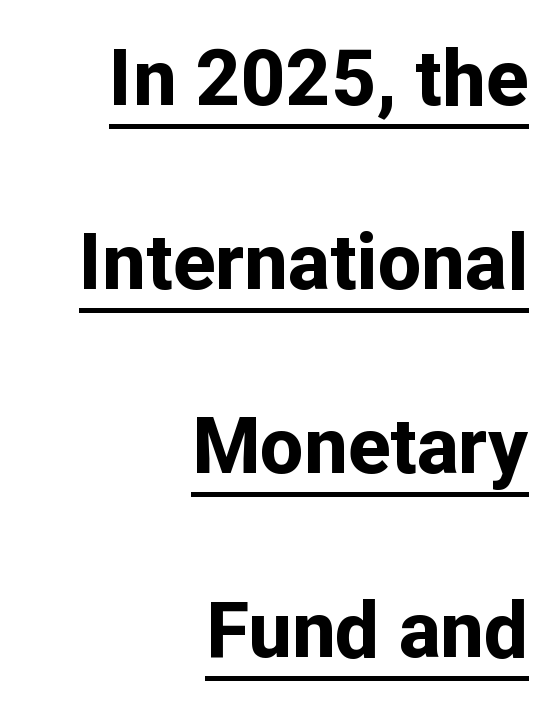
Inter-character spacing is left at the font's built-in metrics. What decoration does the sample have? An underline. These lines stack with their right ends in a neat column. This is roman type, the default non-slanted kind.
